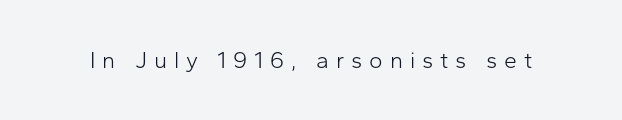
{"italic": "no", "bold": "no", "underline": "no", "letter_spacing": "wide", "letter_spacing_em": 0.3, "glyph_px": 23}
